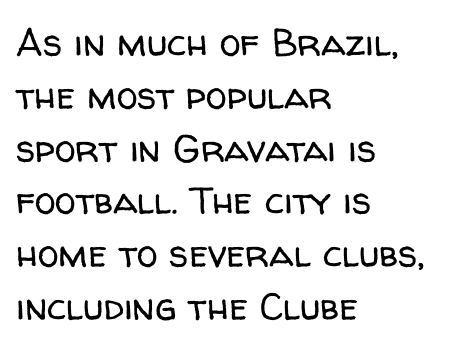
The image shows 38 px regular-weight sans-serif type, upright; set left-aligned, normal line spacing (1.39x), normal letter spacing, not underlined; low stroke contrast and a medium x-height.
